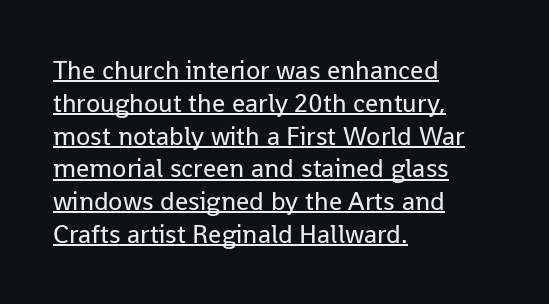
{"italic": "no", "bold": "no", "underline": "yes", "align": "left", "line_spacing": "normal", "line_spacing_ratio": 1.26, "letter_spacing": "normal", "letter_spacing_em": 0.0, "glyph_px": 26}
